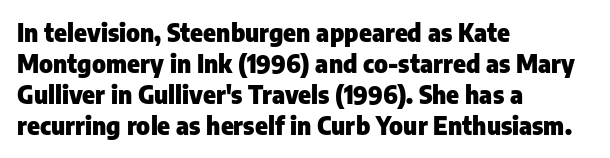
The image shows 24 px bold type, upright; set left-aligned, normal line spacing (1.29x), normal letter spacing, not underlined.
